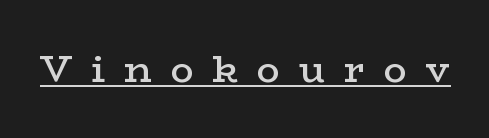
{"serif": "yes", "italic": "no", "bold": "semi", "weight": "semibold", "width": "wide", "stroke_contrast": "low", "x_height": "medium", "monospaced": "no", "underline": "yes", "letter_spacing": "wide", "letter_spacing_em": 0.5, "glyph_px": 38}
